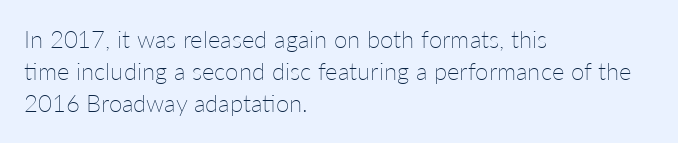
The strip under each line holds only bare page. You could call the tracking neutral — neither tight nor loose. Where is the straight margin? On the left. Upright lettering throughout. The weight tops out at a normal text grade.
